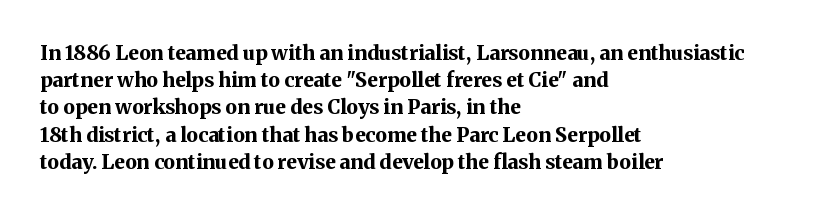
{"italic": "no", "bold": "yes", "underline": "no", "align": "left", "line_spacing": "normal", "line_spacing_ratio": 1.36, "letter_spacing": "normal", "letter_spacing_em": 0.0, "glyph_px": 20}
